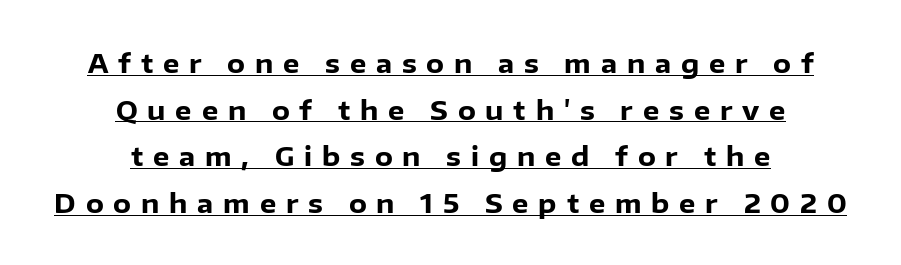
Inter-character spacing is expanded well beyond the font's built-in metrics. Somebody hit Ctrl+U on this one — the words are underlined. The typesetting leans heavy: a genuine bold. Centered paragraph, ragged on both sides.
